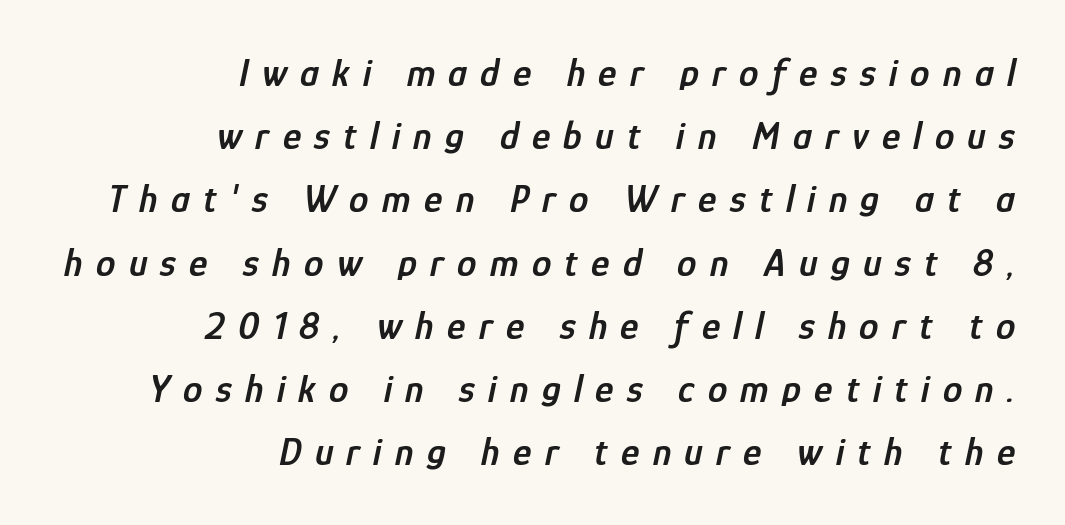
You could not count columns in this text — the font is proportionally spaced. Words float on clear page, feet unadorned. The rendering applies a slant to the glyphs. Each new line begins a customary step beneath the previous one. Notice the strokes are somewhat thickened but not fully heavy: this is a semibold. Tracking here is generous; glyphs stand well apart from one another.
